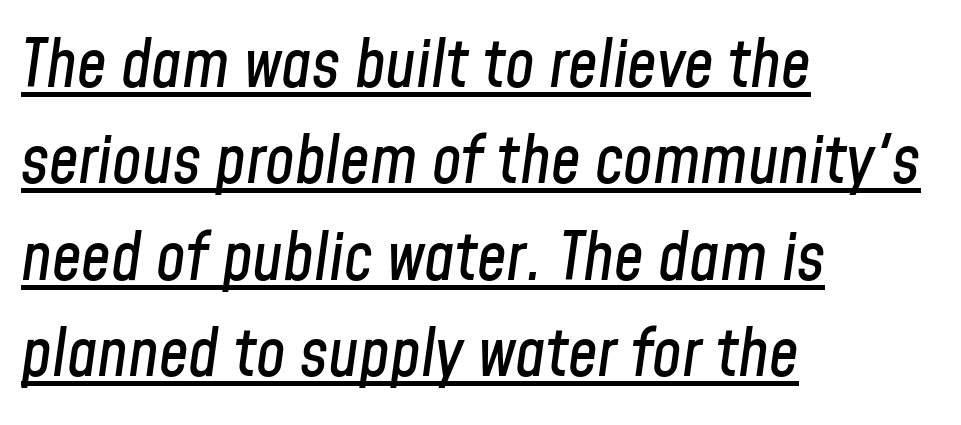
{"italic": "yes", "lean": "right", "slant_degrees": 8, "width": "condensed", "stroke_contrast": "low", "x_height": "medium", "monospaced": "no", "underline": "yes", "align": "left", "line_spacing": "normal", "line_spacing_ratio": 1.46, "letter_spacing": "normal", "letter_spacing_em": 0.0, "glyph_px": 66}
